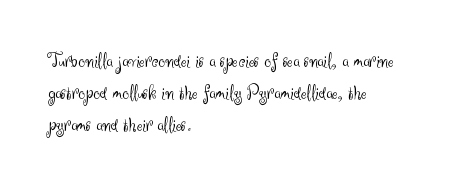
{"italic": "no", "bold": "no", "underline": "no", "align": "left", "line_spacing": "normal", "line_spacing_ratio": 1.53, "letter_spacing": "normal", "letter_spacing_em": 0.0, "glyph_px": 21}
